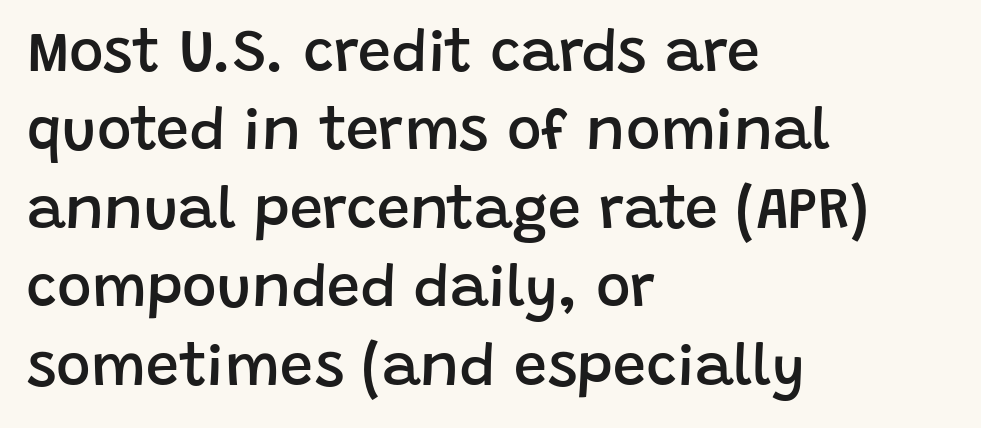
{"serif": "no", "italic": "no", "bold": "semi", "weight": "semibold", "width": "normal", "stroke_contrast": "low", "x_height": "large", "monospaced": "no", "underline": "no", "align": "left", "line_spacing": "normal", "line_spacing_ratio": 1.33, "letter_spacing": "normal", "letter_spacing_em": 0.0, "glyph_px": 59}
